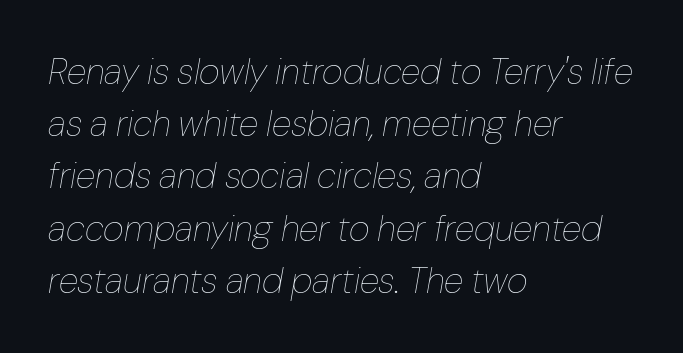
Q: Is the text bold? A: No.
Q: Is the text italic (slanted)? A: Yes, it leans right by about 10 degrees.
Q: Is the text underlined? A: No.
Q: How is the paragraph aligned? A: Left-aligned.
Q: Is the spacing between letters normal or unusually wide? A: Normal.
Q: Is the spacing between lines tight, normal or loose? A: Normal.
Q: Width (condensed, normal, or wide)? A: Normal.
Q: Stroke contrast? A: Low.
Q: x-height? A: Medium.
Q: Monospaced? A: No.
